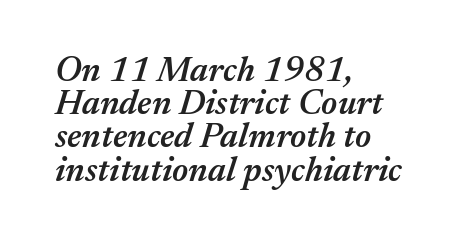
Q: Is the text bold? A: Semi-bold.
Q: Is the text italic (slanted)? A: Yes, it leans right by about 17 degrees.
Q: Is the text underlined? A: No.
Q: How is the paragraph aligned? A: Left-aligned.
Q: Is the spacing between letters normal or unusually wide? A: Normal.
Q: Is the spacing between lines tight, normal or loose? A: Tight.
Q: Width (condensed, normal, or wide)? A: Normal.
Q: Stroke contrast? A: Medium.
Q: x-height? A: Medium.
Q: Monospaced? A: No.
